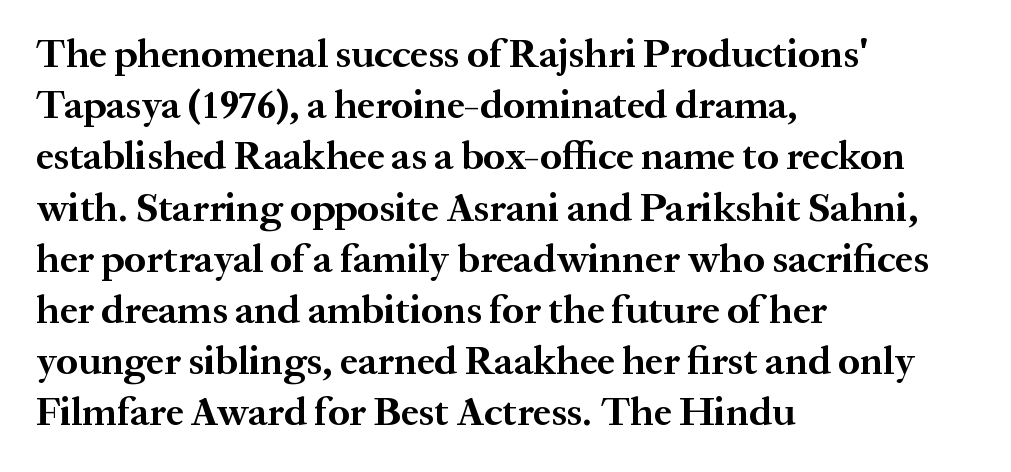
The image shows 40 px bold serif type, upright; set left-aligned, normal line spacing (1.28x), normal letter spacing, not underlined; medium stroke contrast and a medium x-height.
